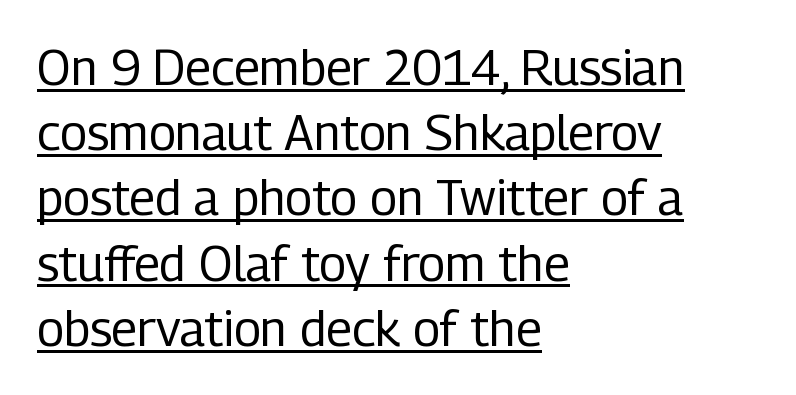
Q: Is the text bold? A: No.
Q: Is the text italic (slanted)? A: No, it is upright.
Q: Is the typeface a serif or a sans-serif typeface? A: Sans-serif.
Q: Is the text underlined? A: Yes.
Q: How is the paragraph aligned? A: Left-aligned.
Q: Is the spacing between letters normal or unusually wide? A: Normal.
Q: Is the spacing between lines tight, normal or loose? A: Normal.
Q: Width (condensed, normal, or wide)? A: Condensed.
Q: Stroke contrast? A: Low.
Q: x-height? A: Medium.
Q: Monospaced? A: No.
